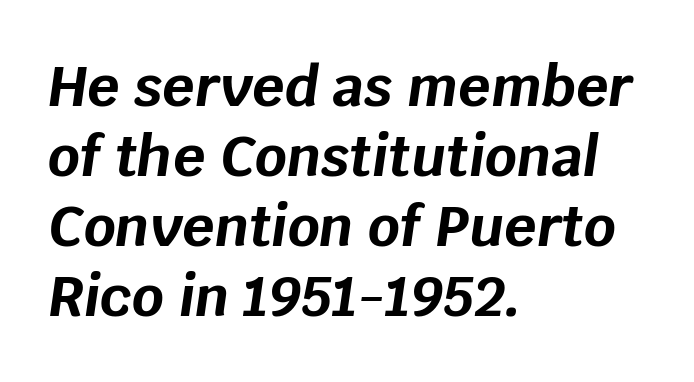
The image shows 56 px bold type, italic (leaning right); set left-aligned, normal line spacing (1.25x), normal letter spacing, not underlined; low stroke contrast and a large x-height.
